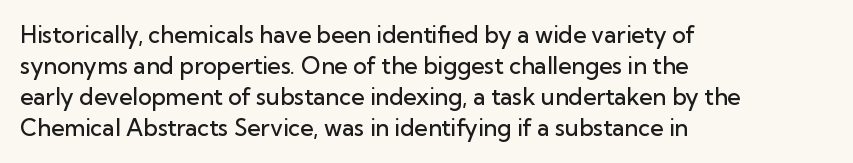
The image shows 23 px text type, upright; set left-aligned, normal line spacing (1.35x), normal letter spacing, not underlined.
